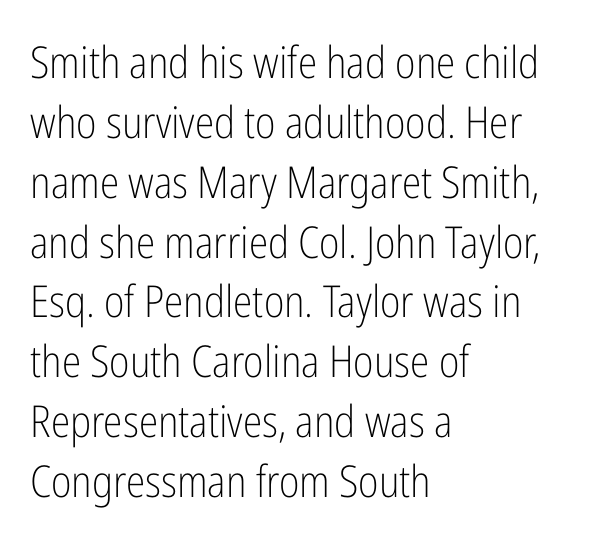
{"serif": "no", "italic": "no", "bold": "no", "weight": "light", "width": "condensed", "stroke_contrast": "low", "x_height": "medium", "monospaced": "no", "underline": "no", "align": "left", "line_spacing": "normal", "line_spacing_ratio": 1.36, "letter_spacing": "normal", "letter_spacing_em": 0.0, "glyph_px": 44}
